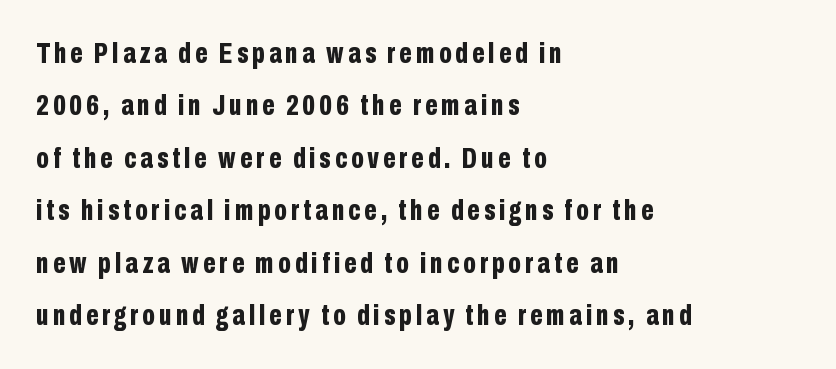
These lines are rendered in a variable-pitch font. The area under the type is left untouched. To sum up the face: it is a sans, with no serifs. Caption: bold face, heavy strokes. No italicization has been applied; the sample stays upright.
